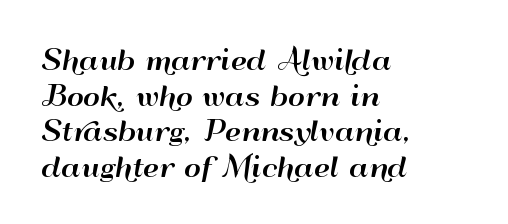
The image shows 26 px text type; set left-aligned, normal line spacing (1.37x), normal letter spacing, not underlined.
